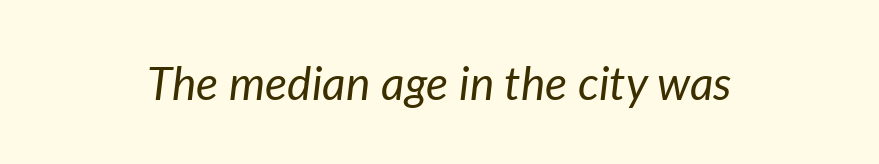
{"italic": "yes", "lean": "right", "slant_degrees": 7, "bold": "no", "weight": "regular", "width": "normal", "stroke_contrast": "low", "x_height": "medium", "monospaced": "no", "underline": "no", "letter_spacing": "normal", "letter_spacing_em": 0.0, "glyph_px": 46}
